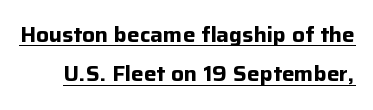
The image shows 21 px bold type, upright; set line spacing 1.88x, normal letter spacing, underlined.
